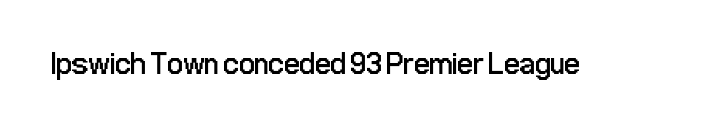
Stroke mass is kept to a normal reading level or below. Each letter's strokes conclude bluntly, with no projecting serifs. The glyphs are unaccompanied by any horizontal stroke below them. Do the characters align in a grid? No, the font is proportional. Observe the ordinary spacing: letters are neighbours, not strangers.
